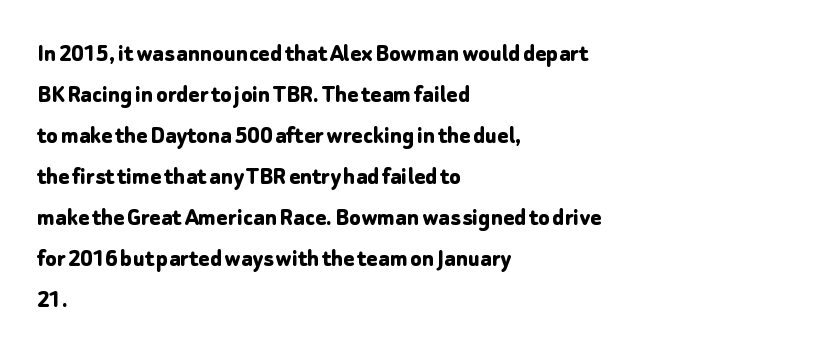
Q: Is the text bold? A: Yes.
Q: Is the text italic (slanted)? A: No, it is upright.
Q: Is the text underlined? A: No.
Q: How is the paragraph aligned? A: Left-aligned.
Q: Is the spacing between letters normal or unusually wide? A: Normal.
Q: Is the spacing between lines tight, normal or loose? A: Normal.
